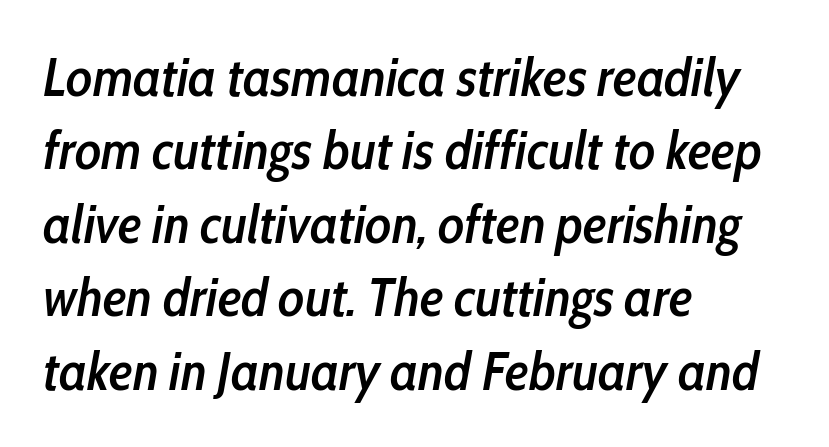
The image shows 54 px semibold, condensed type, italic (leaning right); set left-aligned, normal line spacing (1.36x), normal letter spacing, not underlined; low stroke contrast and a medium x-height.
